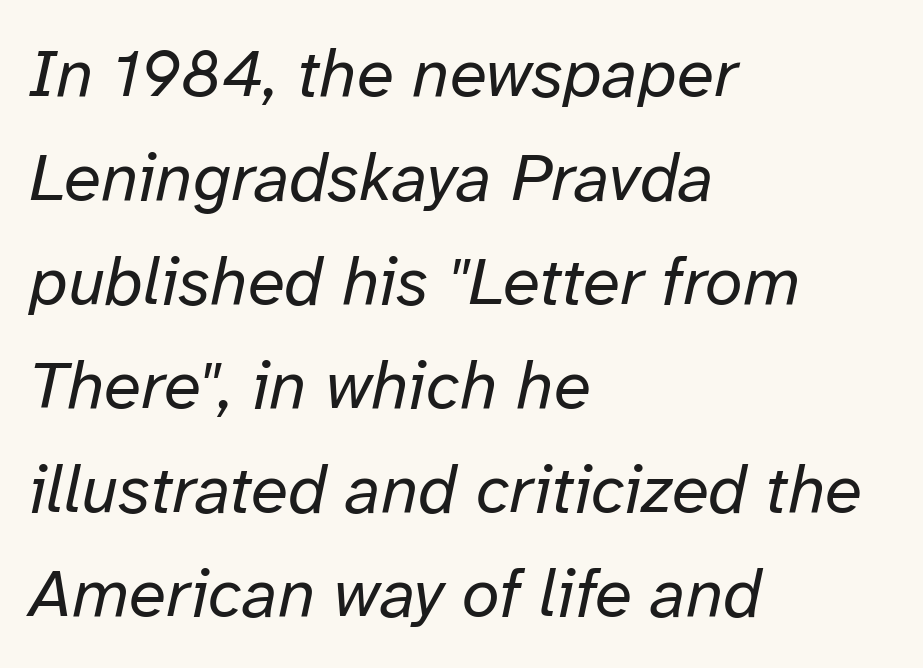
{"italic": "yes", "lean": "right", "slant_degrees": 12, "bold": "no", "weight": "regular", "width": "normal", "stroke_contrast": "low", "x_height": "medium", "monospaced": "no", "underline": "no", "align": "left", "line_spacing": "normal", "line_spacing_ratio": 1.53, "letter_spacing": "normal", "letter_spacing_em": 0.0, "glyph_px": 68}
